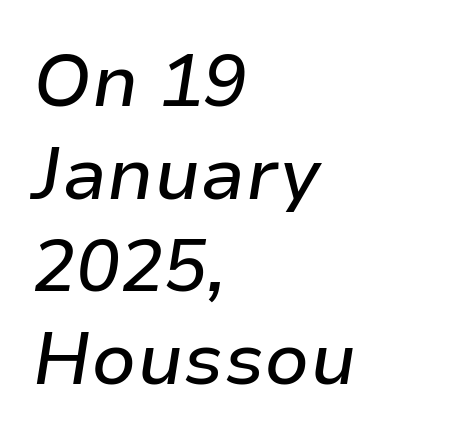
The image shows 73 px text type, italic (leaning right); set left-aligned, normal line spacing (1.27x), normal letter spacing, not underlined; low stroke contrast and a medium x-height.
